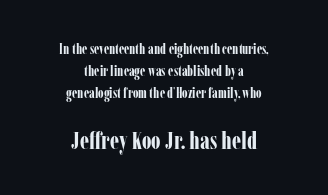
{"italic": "no", "bold": "yes", "underline": "no", "align": "center", "line_spacing": "normal", "line_spacing_ratio": 1.58, "letter_spacing": "normal", "letter_spacing_em": 0.0, "larger_block": "second", "size_ratio": 1.71, "glyph_px": 24}
